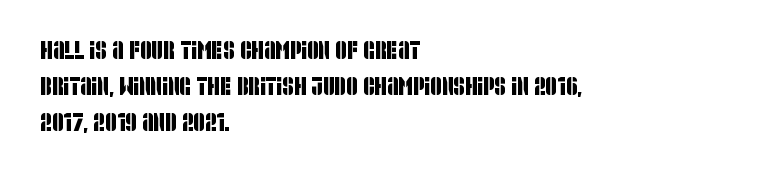
{"underline": "no", "align": "left", "line_spacing": "normal", "line_spacing_ratio": 1.45, "letter_spacing": "normal", "letter_spacing_em": 0.0, "glyph_px": 25}
